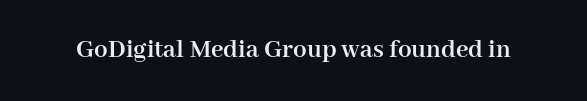
The image shows 27 px bold type, upright; set normal letter spacing, not underlined.
